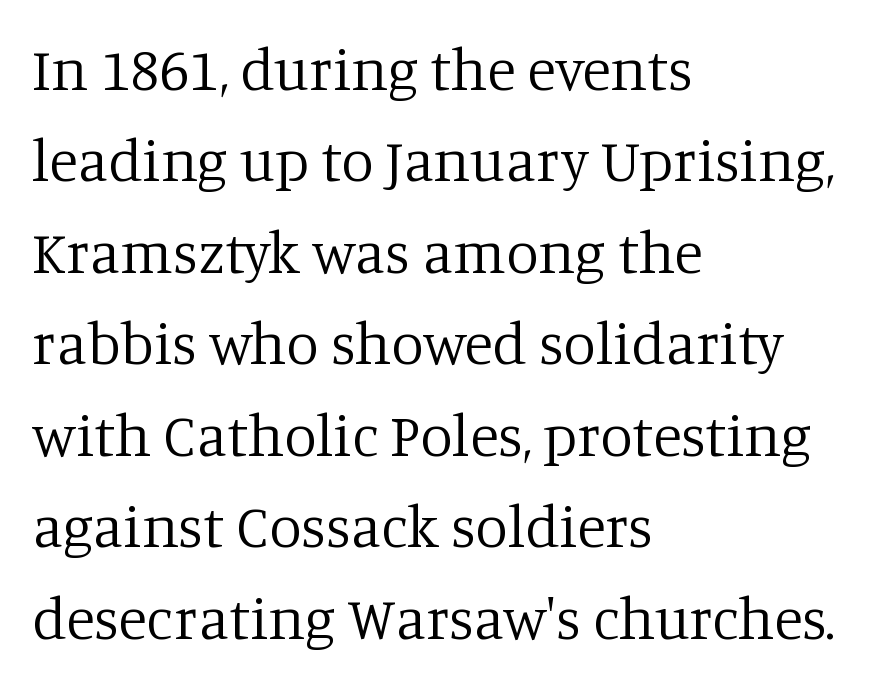
The image shows 59 px regular-weight serif type, upright; set left-aligned, normal line spacing (1.55x), normal letter spacing, not underlined; low stroke contrast and a large x-height.
